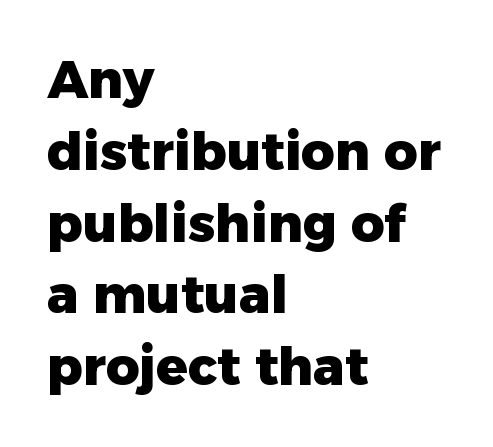
Q: Is the text bold? A: Yes.
Q: Is the text italic (slanted)? A: No, it is upright.
Q: Is the typeface a serif or a sans-serif typeface? A: Sans-serif.
Q: Is the text underlined? A: No.
Q: How is the paragraph aligned? A: Left-aligned.
Q: Is the spacing between letters normal or unusually wide? A: Normal.
Q: Is the spacing between lines tight, normal or loose? A: Normal.
Q: Width (condensed, normal, or wide)? A: Normal.
Q: Stroke contrast? A: Low.
Q: x-height? A: Medium.
Q: Monospaced? A: No.
